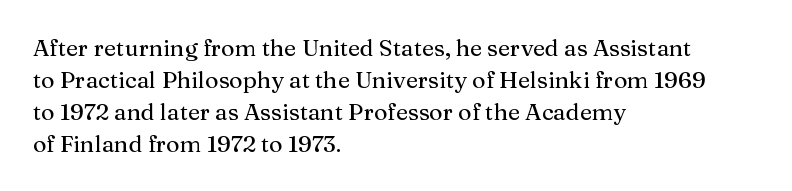
These lines are set flush left with a ragged right edge. Nope, not italic — everything's standing straight. Observe the ordinary spacing: letters are neighbours, not strangers. Vertically, the passage feels balanced, rows spaced as you'd expect. Has an underline been added? It has not.
